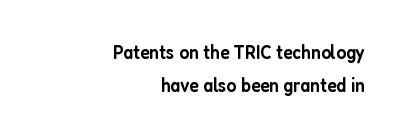
This sample is right-justified, so line beginnings fall wherever the words allow. The rendering uses a moderate line-height, typical for paragraphs. Every character sits straight up, as roman type does. The strokes are fattened partway — semibold, not bold.
